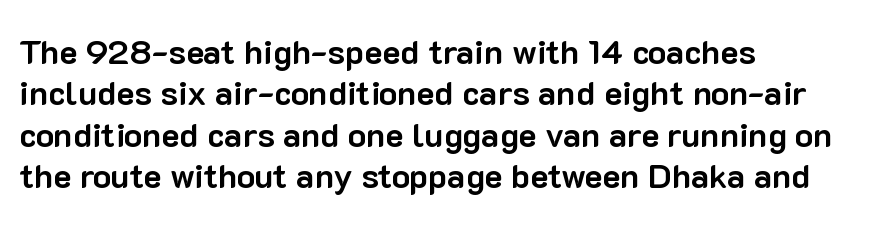
The image shows 34 px bold sans-serif type, upright; set left-aligned, line spacing 1.22x, normal letter spacing, not underlined; low stroke contrast and a medium x-height.
